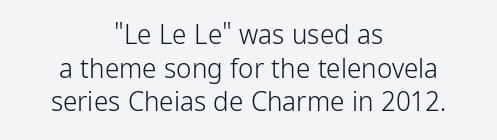
The image shows 26 px text type, upright; set centered, normal line spacing (1.29x), normal letter spacing, not underlined.
